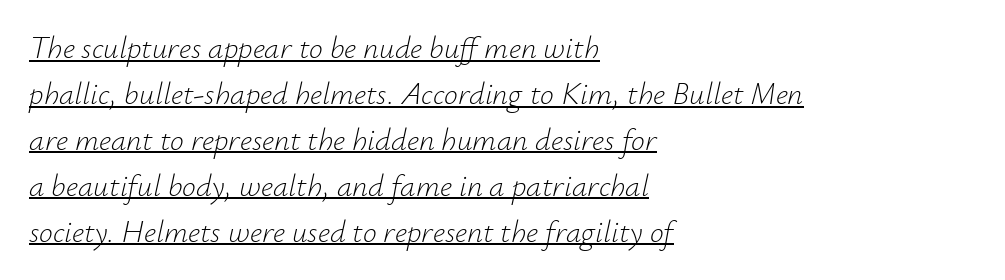
The passage shown has conventional tracking throughout. The font's italic variant was chosen for this text. Bold? No — there's no thickening of the strokes. The designer left line spacing at the default. The rendering uses natural spacing where letterforms have individual widths.
